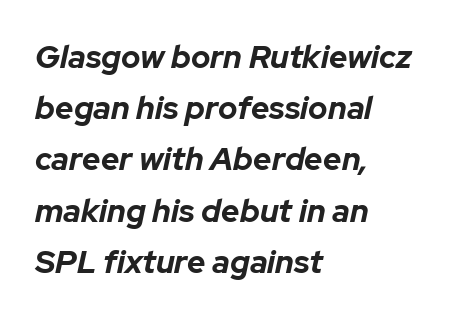
The image shows 32 px bold type, italic (leaning right); set left-aligned, normal line spacing (1.6x), normal letter spacing, not underlined; low stroke contrast and a medium x-height.
